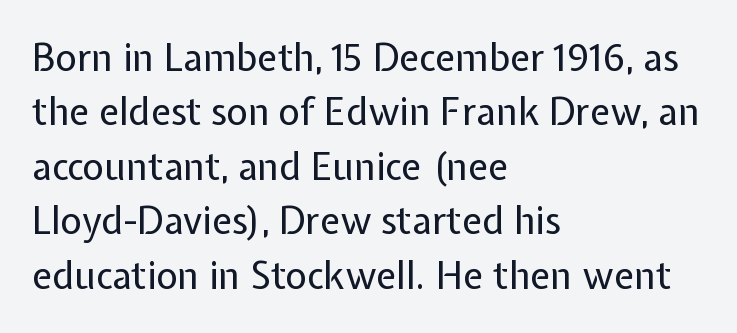
Is this a fixed-width face? No — the glyphs have proportional, varying widths. Bare-footed words on every line. Serifs: no, the terminals of the letterforms are clean. Default kerning and tracking; the words read as compact shapes. Notice how the stems are strictly vertical — no italics here.
